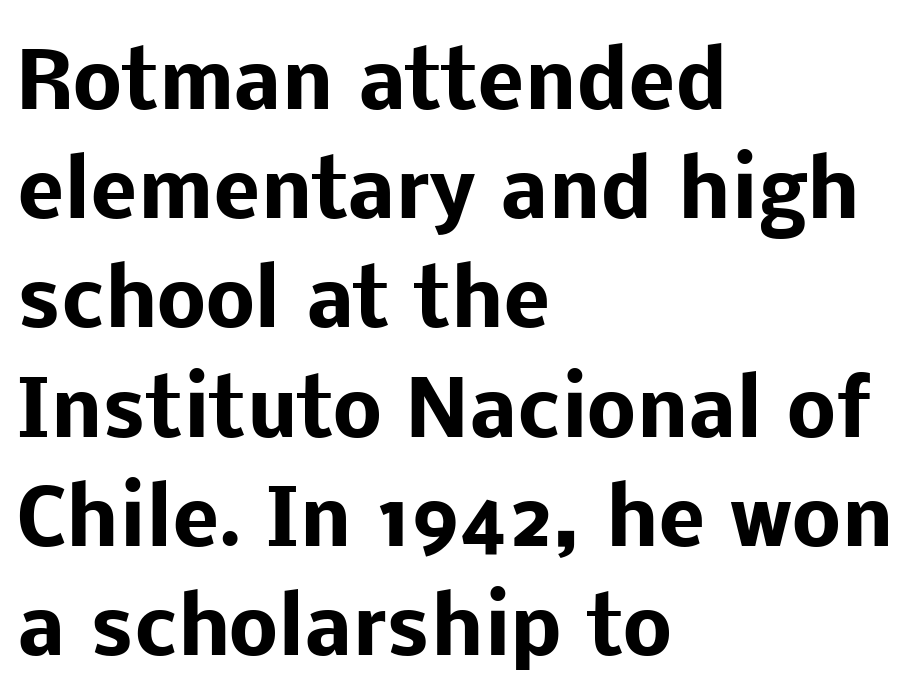
{"serif": "no", "italic": "no", "bold": "yes", "weight": "heavy", "width": "normal", "stroke_contrast": "low", "x_height": "medium", "monospaced": "no", "underline": "no", "align": "left", "line_spacing": "normal", "line_spacing_ratio": 1.4, "letter_spacing": "normal", "letter_spacing_em": 0.0, "glyph_px": 78}
